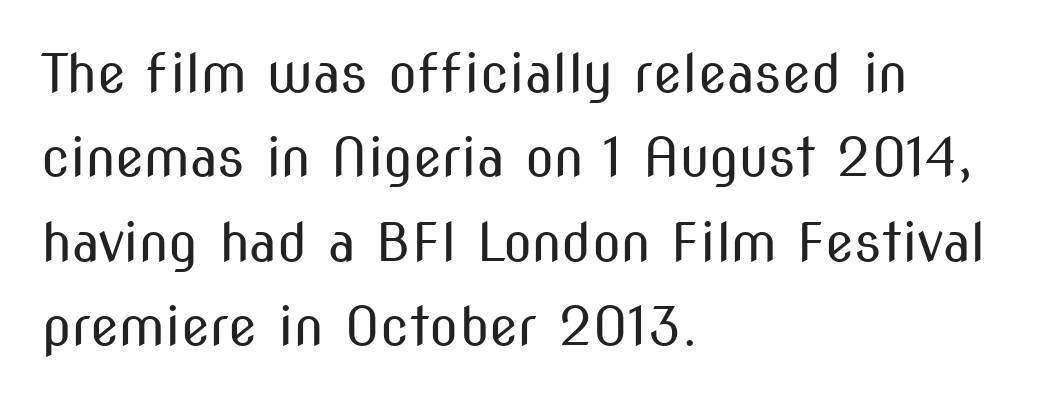
Q: Is the text bold? A: No.
Q: Is the text italic (slanted)? A: No, it is upright.
Q: Is the typeface a serif or a sans-serif typeface? A: Sans-serif.
Q: Is the text underlined? A: No.
Q: How is the paragraph aligned? A: Left-aligned.
Q: Is the spacing between letters normal or unusually wide? A: Normal.
Q: Is the spacing between lines tight, normal or loose? A: Normal.
Q: Width (condensed, normal, or wide)? A: Condensed.
Q: Stroke contrast? A: Medium.
Q: x-height? A: Medium.
Q: Monospaced? A: No.
